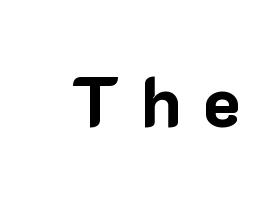
Display-style spreading of the glyphs; the letterfit is very open. Decoration check: the copy has no underline. Note: no serifs on the glyphs. Caption: bold face, heavy strokes. You could not count columns in this text — the font is proportionally spaced.
